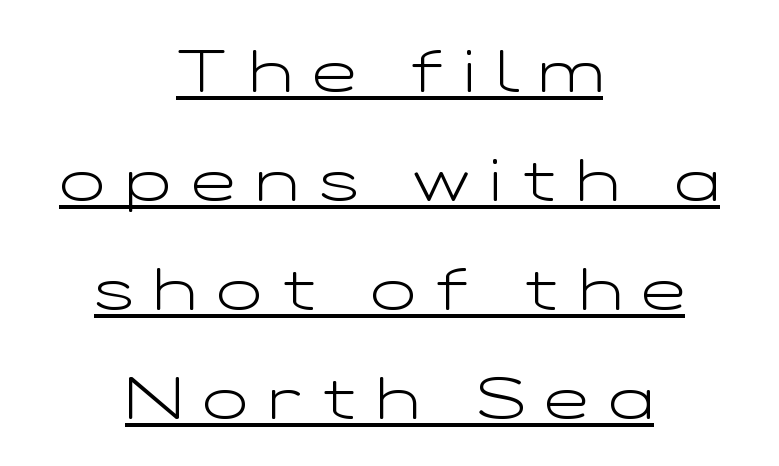
This is roman type, the default non-slanted kind. Neither beginnings nor endings align; midpoints do. Compared with typical body copy, the letter spacing here is much looser. Character widths vary here, with narrow letters taking less room than wide ones.
